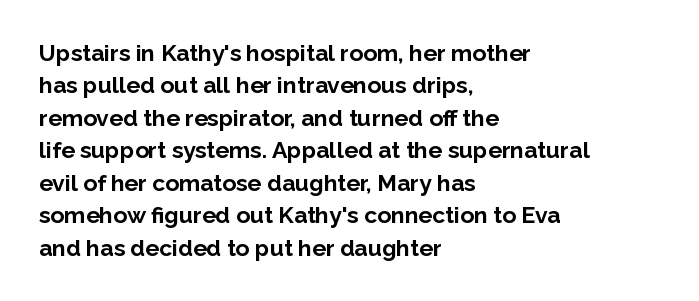
{"italic": "no", "bold": "yes", "underline": "no", "align": "left", "line_spacing": "normal", "line_spacing_ratio": 1.41, "letter_spacing": "normal", "letter_spacing_em": 0.0, "glyph_px": 23}
